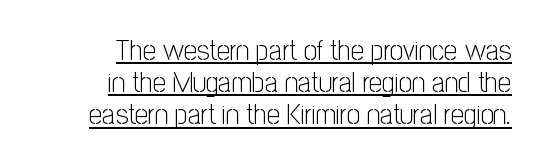
{"serif": "no", "italic": "no", "bold": "no", "weight": "light", "width": "condensed", "stroke_contrast": "low", "x_height": "medium", "monospaced": "no", "underline": "yes", "align": "right", "line_spacing": "tight", "line_spacing_ratio": 1.11, "letter_spacing": "normal", "letter_spacing_em": 0.0, "glyph_px": 29}
